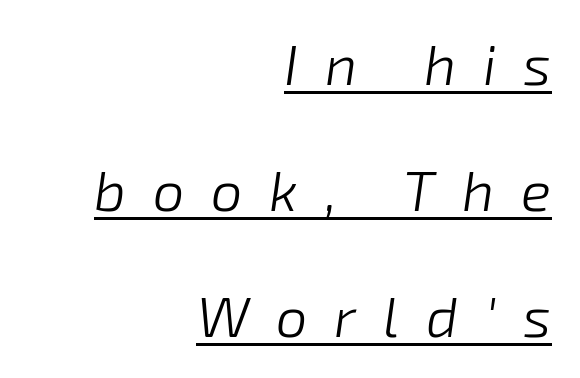
Heft: none added — not bold. Baseline-to-baseline distance is far greater than the letter height. This rendering widens character spacing well past its baseline value. Emphasis is given by a line drawn under the lettering. This sample uses an oblique cut, with every glyph tilted off the vertical. Do the characters align in a grid? No, the font is proportional.
